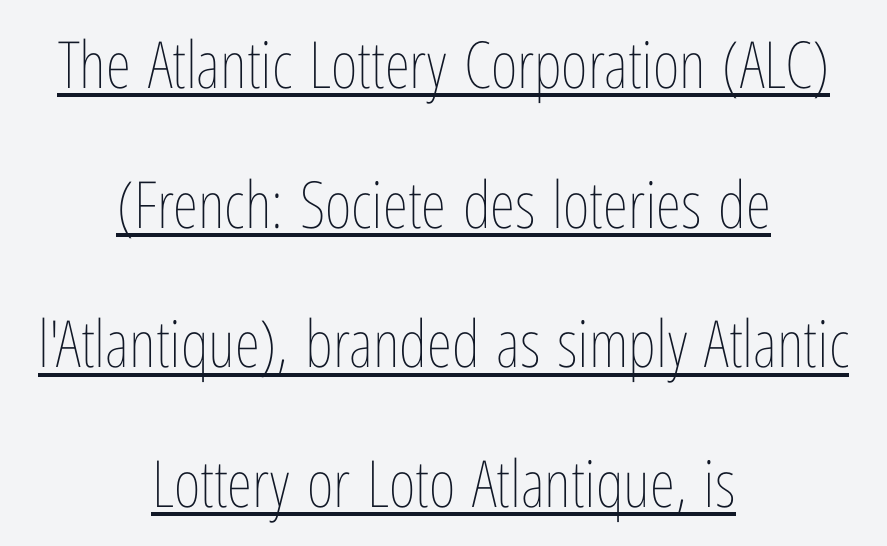
This sample uses plain, unmodified letter spacing. These lines stack symmetrically, like a column narrowing and widening about its center. Baseline-to-baseline distance is far greater than the letter height. Vertical strokes here are truly vertical. You could not count columns in this text — the font is proportionally spaced.
